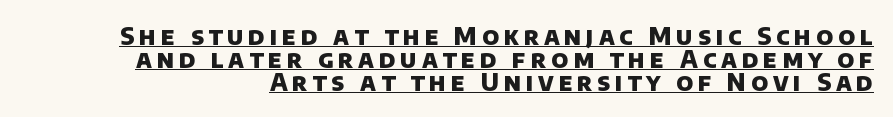
Q: Is the text bold? A: Yes.
Q: Is the text underlined? A: Yes.
Q: Is the spacing between letters normal or unusually wide? A: Unusually wide.
Q: Is the spacing between lines tight, normal or loose? A: Tight.
